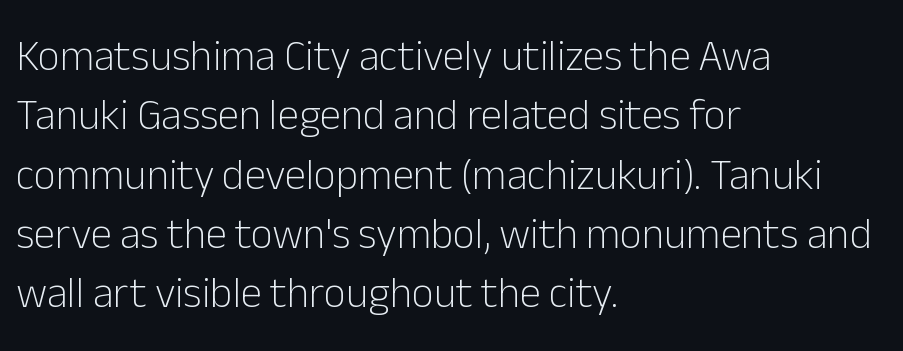
The image shows 43 px light sans-serif type, upright; set left-aligned, normal line spacing (1.38x), normal letter spacing, not underlined; low stroke contrast and a medium x-height.
